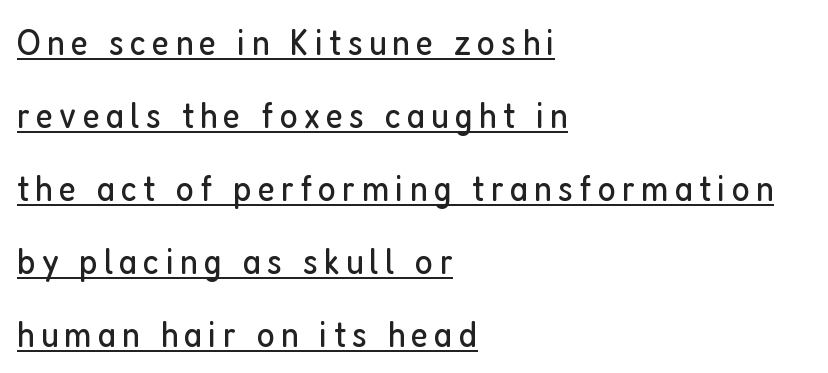
{"serif": "no", "italic": "no", "bold": "no", "weight": "regular", "width": "condensed", "stroke_contrast": "low", "x_height": "medium", "monospaced": "no", "underline": "yes", "align": "left", "line_spacing": "loose", "line_spacing_ratio": 1.92, "glyph_px": 38}
